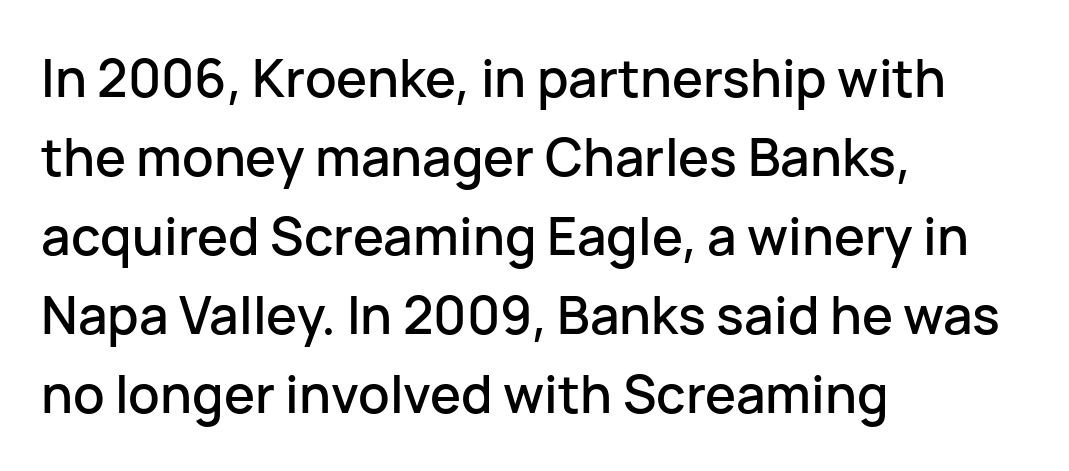
The image shows 52 px sans-serif type, upright; set left-aligned, normal line spacing (1.52x), normal letter spacing, not underlined; low stroke contrast and a medium x-height.
